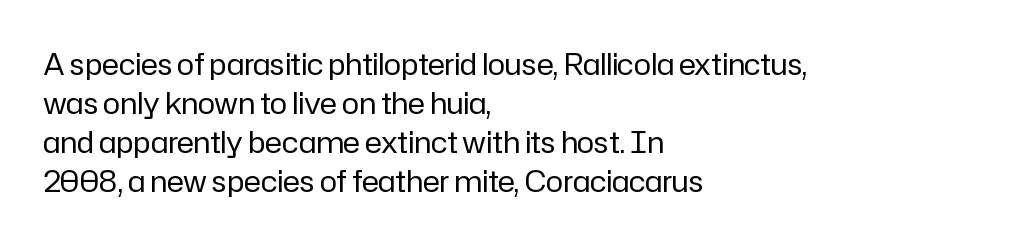
Do the characters align in a grid? No, the font is proportional. One glance says typical: line gaps are just what's usual. Posture: vertical. Weight class: somewhere from thin through regular. Short note: letters normally spaced. The paragraph shown leans on its left margin.
